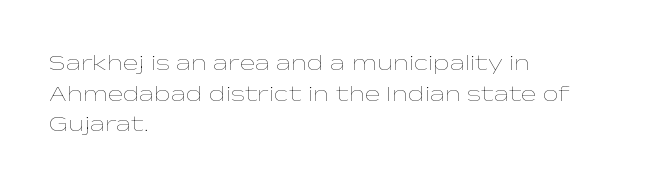
Vertical spacing — default. The text block is weighted toward the left margin, trailing off unevenly rightward. The baseline area is clear. These lines keep a tight, regular rhythm from letter to letter. No extra ink here — the face is not bold.
